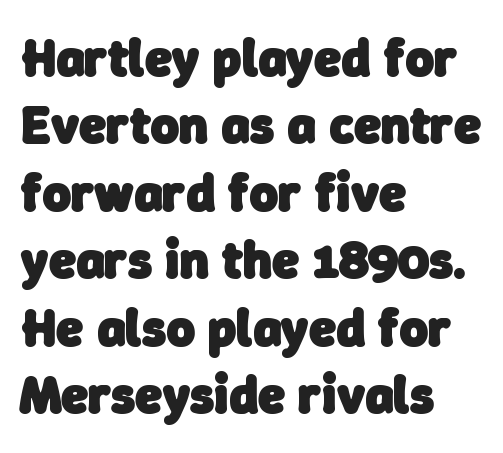
Q: Is the text bold? A: Yes.
Q: Is the typeface a serif or a sans-serif typeface? A: Sans-serif.
Q: Is the text underlined? A: No.
Q: How is the paragraph aligned? A: Left-aligned.
Q: Is the spacing between letters normal or unusually wide? A: Normal.
Q: Is the spacing between lines tight, normal or loose? A: Normal.
Q: Width (condensed, normal, or wide)? A: Normal.
Q: Stroke contrast? A: Low.
Q: x-height? A: Medium.
Q: Monospaced? A: No.
